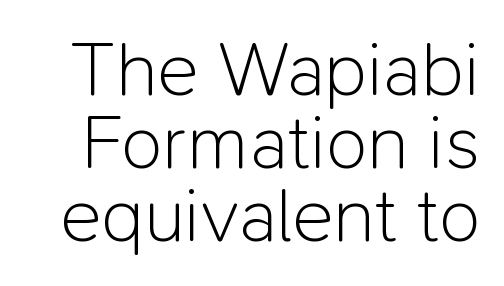
The image shows 77 px light sans-serif type, upright; set tight line spacing (0.95x), normal letter spacing, not underlined; low stroke contrast and a medium x-height.
